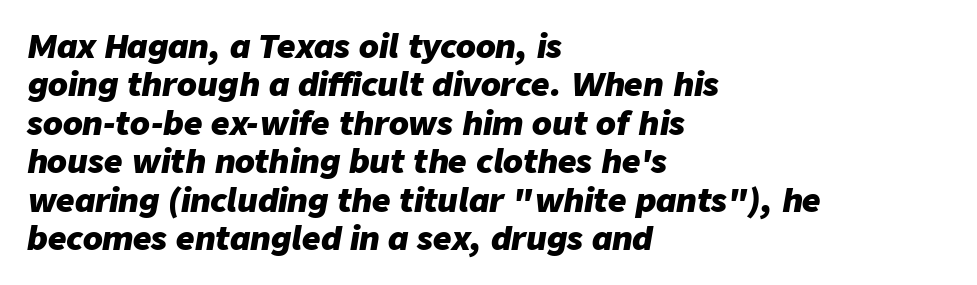
{"italic": "yes", "lean": "right", "slant_degrees": 9, "bold": "yes", "weight": "heavy", "width": "normal", "stroke_contrast": "low", "x_height": "medium", "monospaced": "no", "underline": "no", "align": "left", "line_spacing_ratio": 1.2, "letter_spacing": "normal", "letter_spacing_em": 0.0, "glyph_px": 32}
